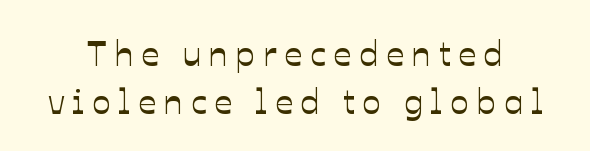
The image shows 35 px text type, upright; set normal line spacing (1.38x), unusually wide letter spacing (+0.22 em), not underlined; low stroke contrast and a medium x-height.
